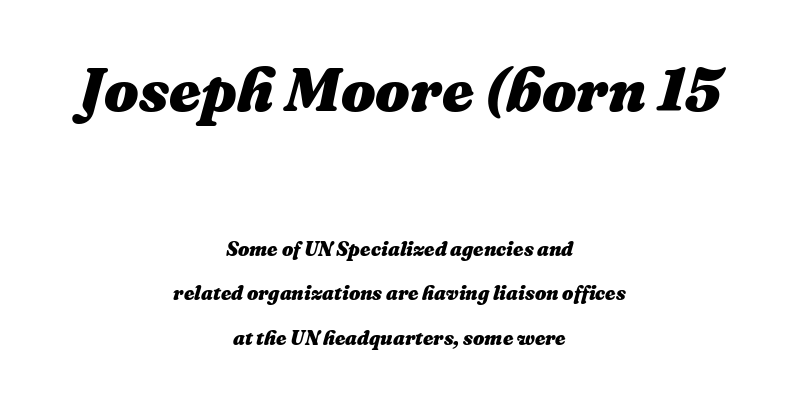
Q: Is the text bold? A: Yes.
Q: Is the text italic (slanted)? A: Yes, it leans right by about 16 degrees.
Q: Is the text underlined? A: No.
Q: How is the paragraph aligned? A: Centered.
Q: Is the spacing between letters normal or unusually wide? A: Normal.
Q: Is the spacing between lines tight, normal or loose? A: Loose.
Q: Which block of text is set in a larger size, the first (top) or the second (bottom)? A: The first (top) one.
Q: Width (condensed, normal, or wide)? A: Normal.
Q: Stroke contrast? A: Medium.
Q: x-height? A: Medium.
Q: Monospaced? A: No.
